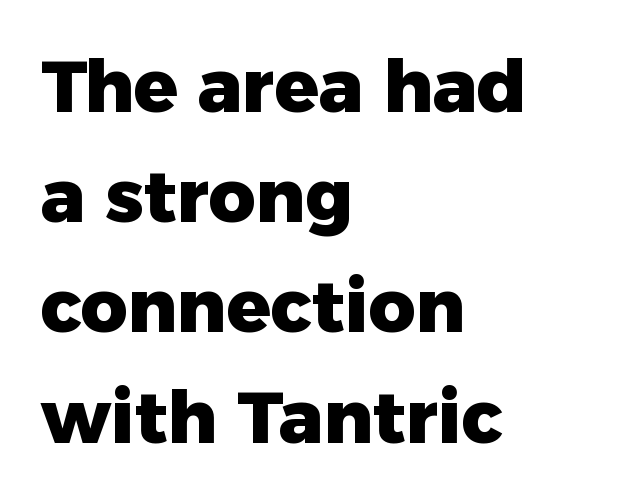
Regarding leading, the lines here are spaced in the standard way. The passage shown is not underscored anywhere. Proportional: the letters do not fall into vertical columns. Where is the straight margin? On the left.
